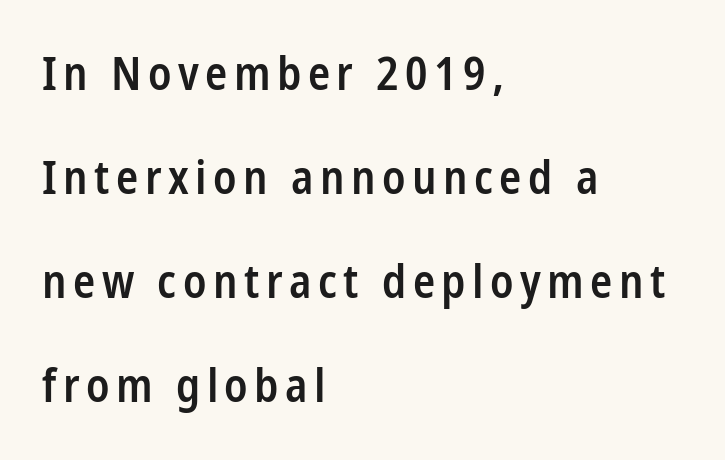
The lines in this sample share a left origin and differ only in where they stop. The rendering shows plain stroke endings on the letterforms — a sans-serif design. As a designer I'd log this as weight 600, semibold. Rendered with straight, roman letterforms. Looks like regular typesetting: each glyph gets only the width it needs.
